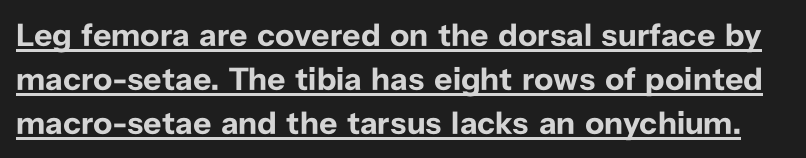
{"serif": "no", "italic": "no", "bold": "yes", "weight": "bold", "width": "normal", "stroke_contrast": "low", "x_height": "medium", "monospaced": "no", "underline": "yes", "line_spacing": "normal", "line_spacing_ratio": 1.37, "letter_spacing": "normal", "letter_spacing_em": 0.0, "glyph_px": 32}
